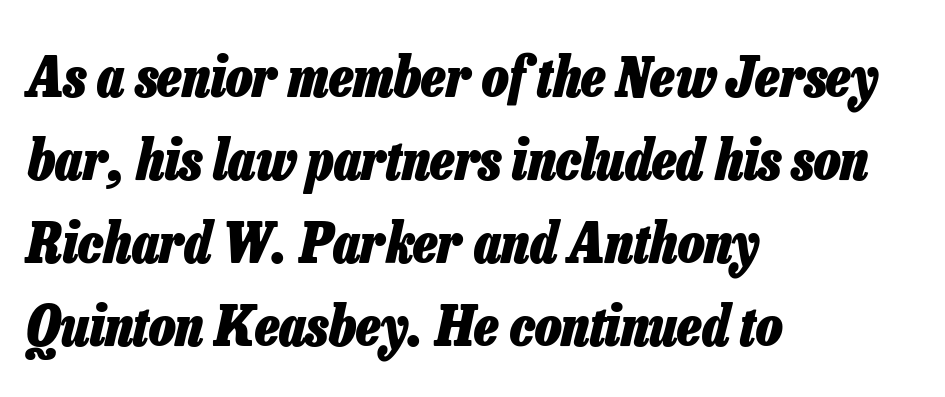
{"italic": "yes", "lean": "right", "slant_degrees": 13, "bold": "yes", "weight": "heavy", "width": "condensed", "stroke_contrast": "low", "x_height": "medium", "monospaced": "no", "underline": "no", "align": "left", "line_spacing": "normal", "line_spacing_ratio": 1.48, "letter_spacing": "normal", "letter_spacing_em": 0.0, "glyph_px": 56}
